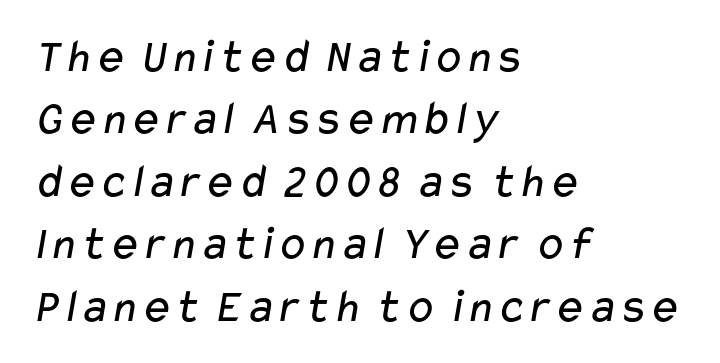
There is no visible air inserted between adjacent glyphs. Every row of glyphs begins at an identical x-position on the left. The zone under the glyphs is completely vacant. Here the designer chose a conventional face with non-uniform glyph widths.
